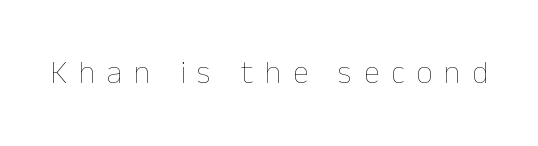
Q: Is the text bold? A: No.
Q: Is the text italic (slanted)? A: No, it is upright.
Q: Is the text underlined? A: No.
Q: Is the spacing between letters normal or unusually wide? A: Unusually wide.
Q: Width (condensed, normal, or wide)? A: Normal.
Q: Stroke contrast? A: Low.
Q: x-height? A: Medium.
Q: Monospaced? A: No.
